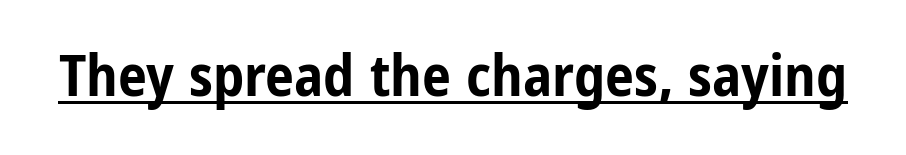
{"serif": "no", "italic": "no", "bold": "yes", "weight": "bold", "width": "condensed", "stroke_contrast": "low", "x_height": "medium", "monospaced": "no", "underline": "yes", "letter_spacing": "normal", "letter_spacing_em": 0.0, "glyph_px": 58}
